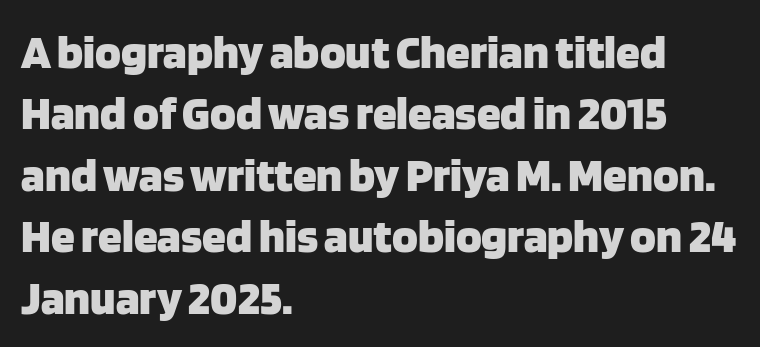
The image shows 48 px heavy sans-serif type, upright; set left-aligned, normal line spacing (1.28x), normal letter spacing, not underlined; low stroke contrast and a large x-height.
